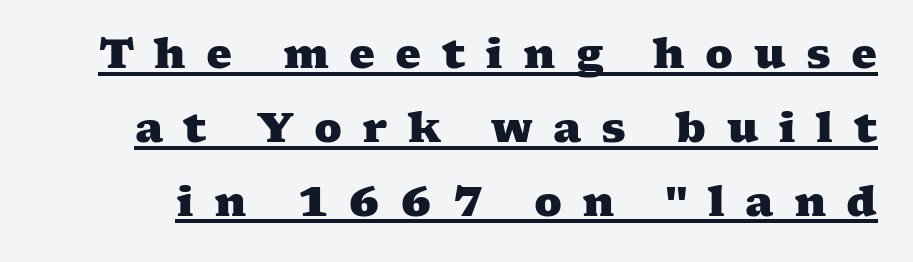
Q: Is the text bold? A: Yes.
Q: Is the typeface a serif or a sans-serif typeface? A: Serif.
Q: Is the text underlined? A: Yes.
Q: Is the spacing between letters normal or unusually wide? A: Unusually wide.
Q: Width (condensed, normal, or wide)? A: Wide.
Q: Stroke contrast? A: Medium.
Q: x-height? A: Medium.
Q: Monospaced? A: No.
